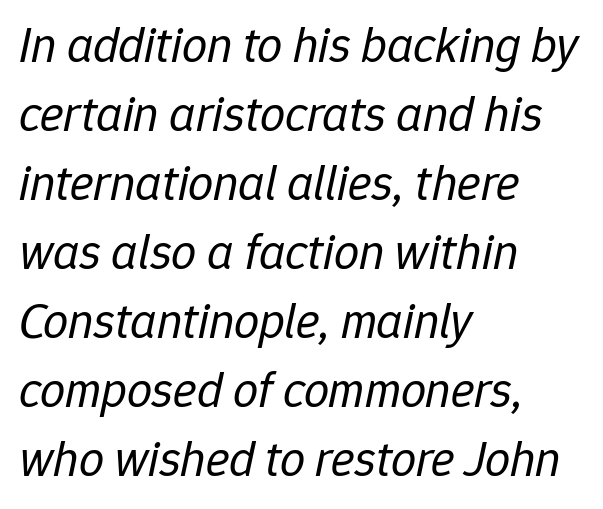
Stems here are at most as thick as an everyday book face. Regarding leading, the lines here are spaced in the standard way. Would a proofreader flag this as italicized? Yes. Do the characters align in a grid? No, the font is proportional. Tracking value appears to be zero — textbook default spacing.
